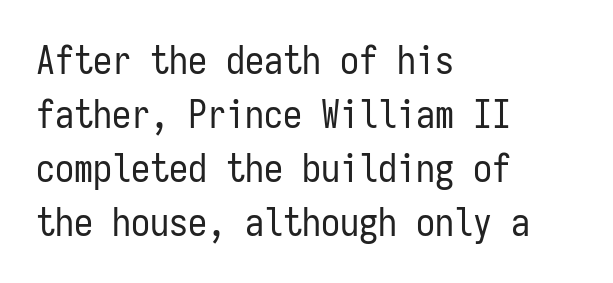
The image shows 38 px regular-weight, condensed sans-serif type, upright, monospaced; set left-aligned, normal line spacing (1.42x), normal letter spacing, not underlined; low stroke contrast and a medium x-height.
